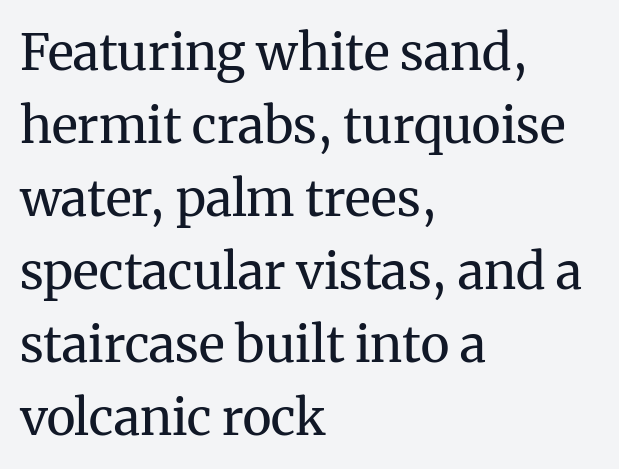
{"serif": "yes", "italic": "no", "bold": "no", "weight": "regular", "width": "normal", "stroke_contrast": "medium", "x_height": "medium", "monospaced": "no", "underline": "no", "align": "left", "line_spacing": "normal", "line_spacing_ratio": 1.46, "letter_spacing": "normal", "letter_spacing_em": 0.0, "glyph_px": 50}
